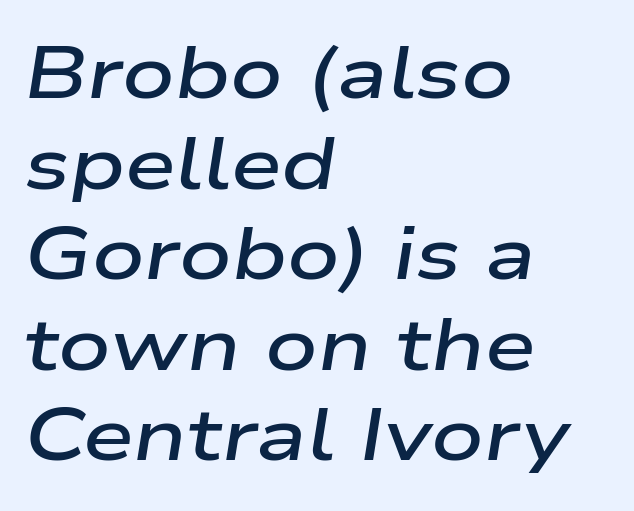
The image shows 73 px semibold, wide type, italic (leaning right); set left-aligned, line spacing 1.24x, normal letter spacing, not underlined; low stroke contrast and a medium x-height.
